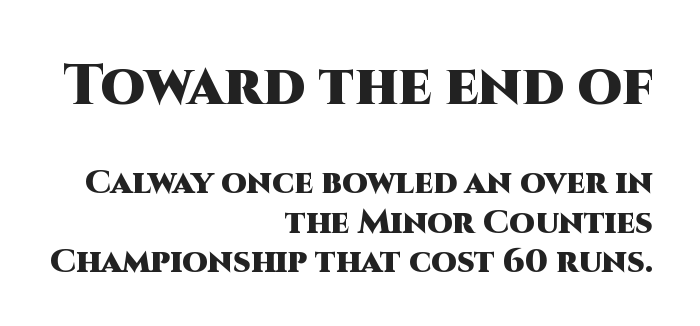
The image shows 57 px heavy sans-serif type, upright; set right-aligned, line spacing 1.19x, normal letter spacing, not underlined; the first (top) block is 1.73x larger; high stroke contrast and a large x-height.
